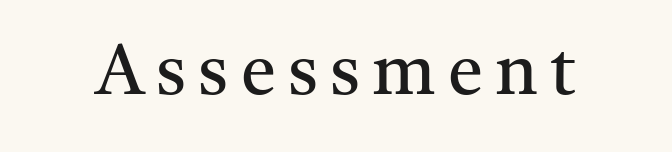
Q: Is the text bold? A: No.
Q: Is the text italic (slanted)? A: No, it is upright.
Q: Is the typeface a serif or a sans-serif typeface? A: Serif.
Q: Is the text underlined? A: No.
Q: Width (condensed, normal, or wide)? A: Normal.
Q: Stroke contrast? A: Medium.
Q: x-height? A: Medium.
Q: Monospaced? A: No.
